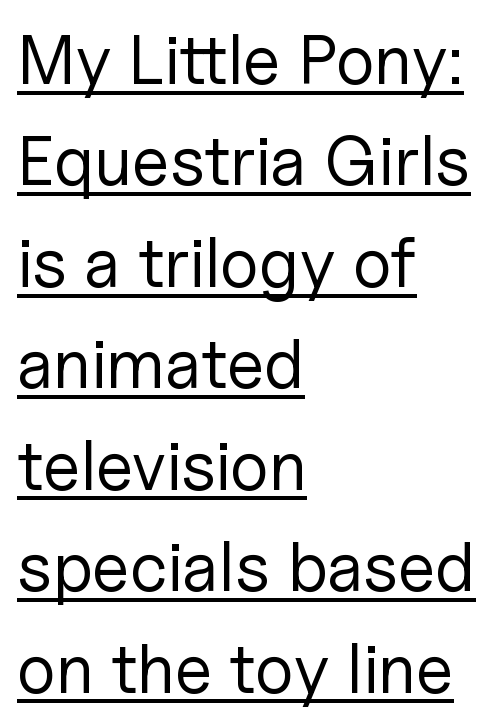
Q: Is the text bold? A: No.
Q: Is the text italic (slanted)? A: No, it is upright.
Q: Is the typeface a serif or a sans-serif typeface? A: Sans-serif.
Q: Is the text underlined? A: Yes.
Q: How is the paragraph aligned? A: Left-aligned.
Q: Is the spacing between letters normal or unusually wide? A: Normal.
Q: Is the spacing between lines tight, normal or loose? A: Normal.
Q: Width (condensed, normal, or wide)? A: Normal.
Q: Stroke contrast? A: Low.
Q: x-height? A: Medium.
Q: Monospaced? A: No.
